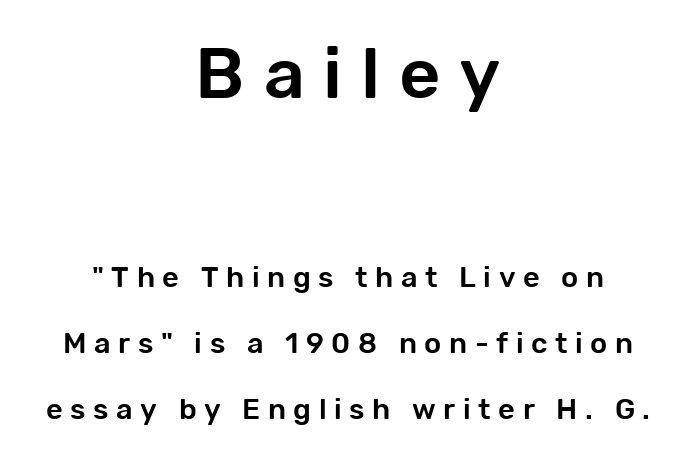
Serif or sans? Sans — the stroke terminals are bare. Tracking value appears strongly positive — letters spread wide. Style check: upright. The letters advance in unequal steps, a hallmark of proportional type.
